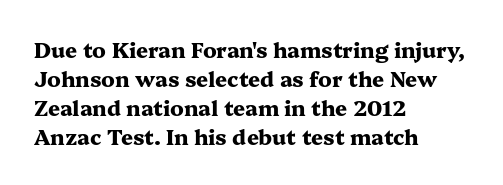
Q: Is the text bold? A: Yes.
Q: Is the text italic (slanted)? A: No, it is upright.
Q: Is the text underlined? A: No.
Q: How is the paragraph aligned? A: Left-aligned.
Q: Is the spacing between letters normal or unusually wide? A: Normal.
Q: Is the spacing between lines tight, normal or loose? A: Normal.
